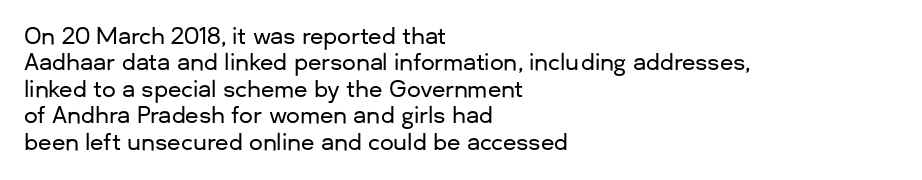
This rendering features lettering with no underline. Horizontal alignment here is leftward, the default for most running prose. These lines keep a tight, regular rhythm from letter to letter. A typesetter would mark this as roman, not italic.
